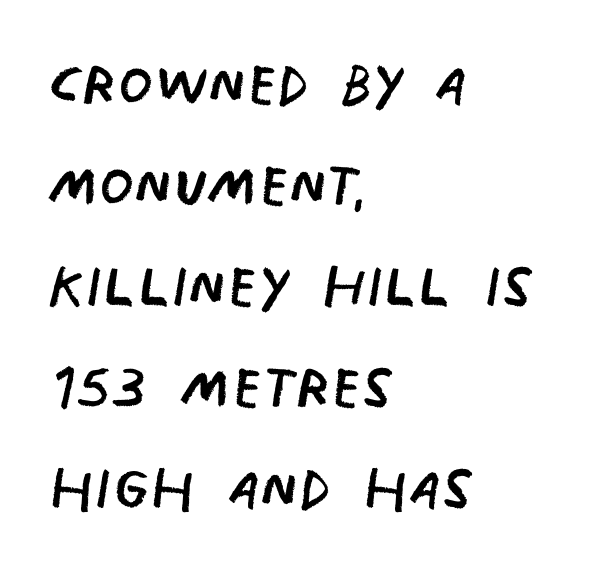
Proportional: the letters do not fall into vertical columns. Here the glyphs are tracked normally, forming tight word shapes. The block of text has a typical density, with ordinary space between rows. Does the copy run flush right? No — it runs flush left. Stroke terminals: plain, sans-serif. The typesetting does not lean heavy: it is not bold.
